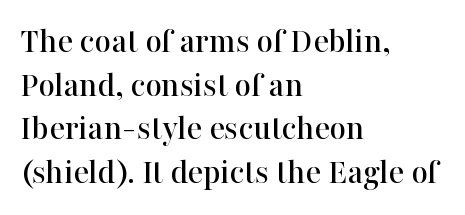
{"serif": "yes", "italic": "no", "width": "normal", "stroke_contrast": "high", "x_height": "medium", "monospaced": "no", "underline": "no", "align": "left", "line_spacing_ratio": 1.21, "letter_spacing": "normal", "letter_spacing_em": 0.0, "glyph_px": 36}
